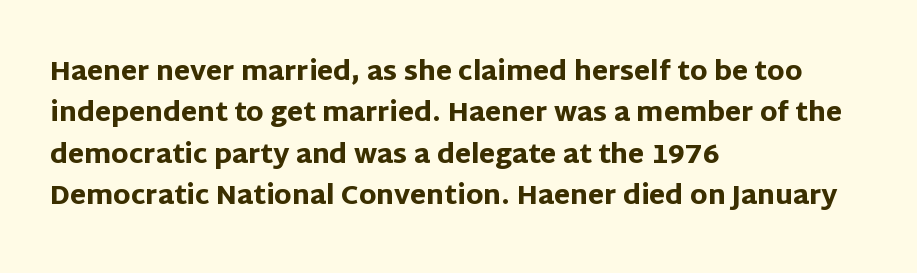
{"italic": "no", "bold": "yes", "underline": "no", "align": "left", "line_spacing": "normal", "line_spacing_ratio": 1.59, "letter_spacing": "normal", "letter_spacing_em": 0.0, "glyph_px": 26}
